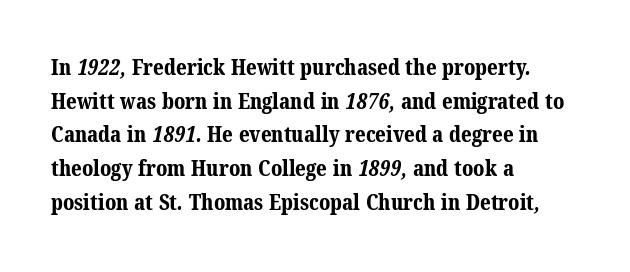
{"bold": "yes", "underline": "no", "align": "left", "line_spacing": "normal", "line_spacing_ratio": 1.53, "letter_spacing": "normal", "letter_spacing_em": 0.0, "glyph_px": 22}
